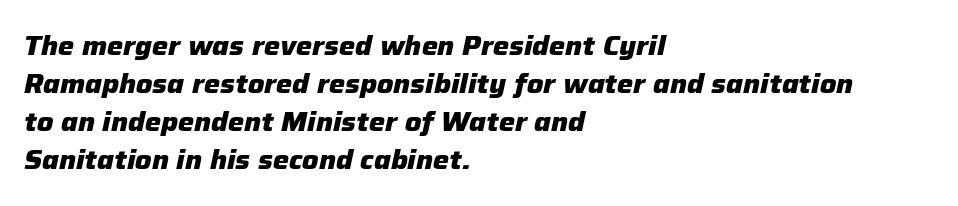
Observe the ordinary spacing: letters are neighbours, not strangers. No word sits above an underline. Set as a true bold cut, around the 700 mark. Tall strokes in this sample are angled rather than plumb.
